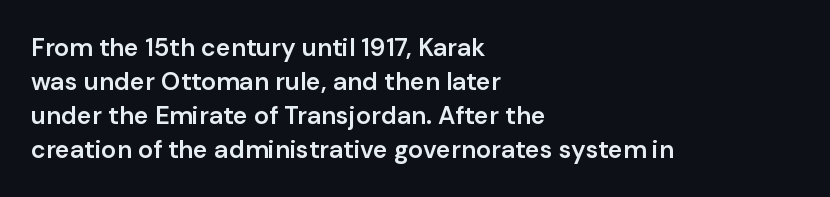
Q: Is the text bold? A: Semi-bold.
Q: Is the text italic (slanted)? A: No, it is upright.
Q: Is the text underlined? A: No.
Q: How is the paragraph aligned? A: Left-aligned.
Q: Is the spacing between letters normal or unusually wide? A: Normal.
Q: Is the spacing between lines tight, normal or loose? A: Normal.
